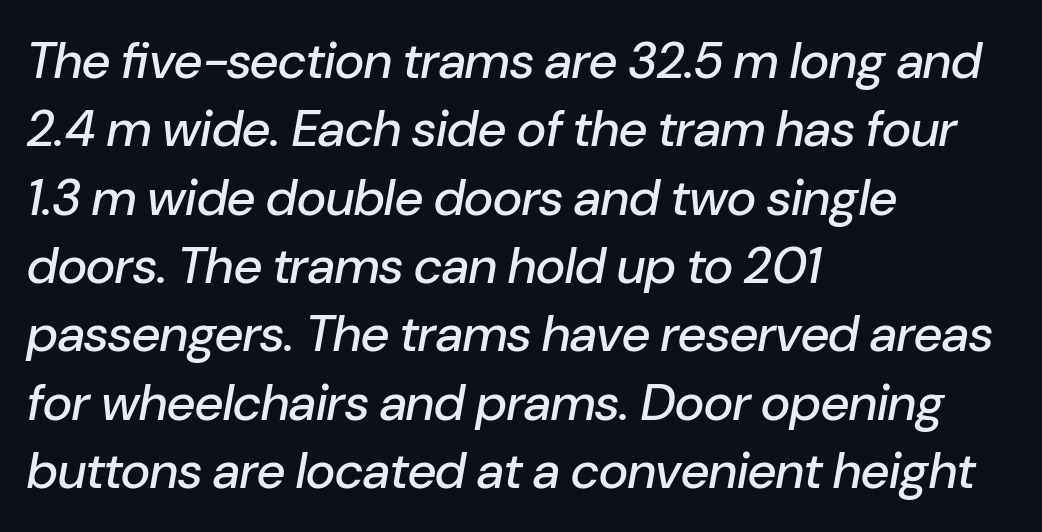
Honestly, the row spacing looks completely unremarkable. The words here are not underlined. Spacing between characters is what you'd get straight out of the box. The passage shown is typed in a proportional face where columns would drift.
